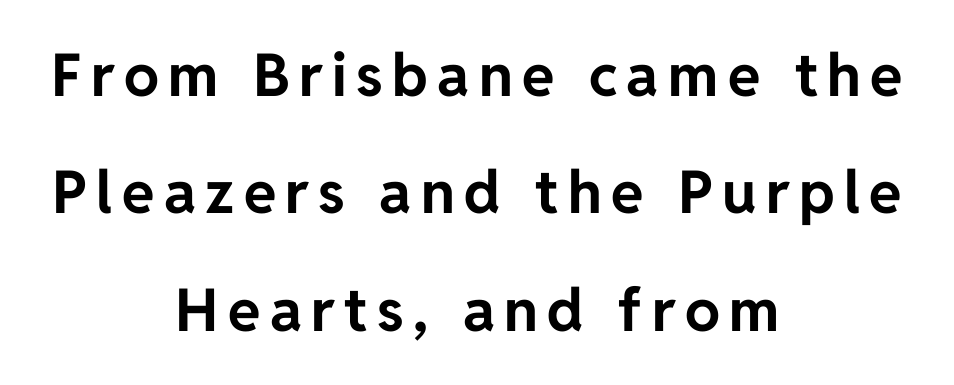
The image shows 59 px bold sans-serif type, upright; set centered, loose line spacing (1.99x), not underlined; low stroke contrast and a medium x-height.
